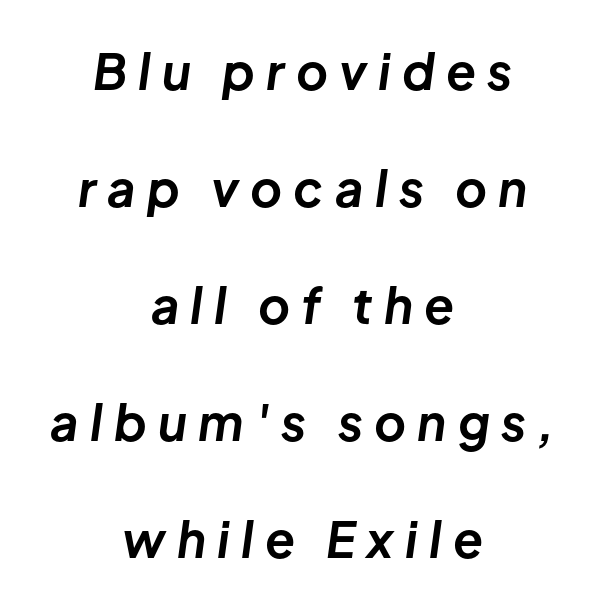
{"italic": "yes", "lean": "right", "slant_degrees": 8, "bold": "yes", "weight": "bold", "width": "normal", "stroke_contrast": "low", "x_height": "medium", "monospaced": "no", "underline": "no", "align": "center", "line_spacing": "loose", "line_spacing_ratio": 2.39, "letter_spacing": "wide", "letter_spacing_em": 0.23, "glyph_px": 49}
